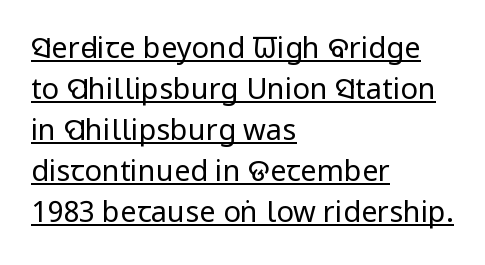
Q: Is the text bold? A: No.
Q: Is the text italic (slanted)? A: No, it is upright.
Q: Is the typeface a serif or a sans-serif typeface? A: Sans-serif.
Q: Is the text underlined? A: Yes.
Q: How is the paragraph aligned? A: Left-aligned.
Q: Is the spacing between letters normal or unusually wide? A: Normal.
Q: Is the spacing between lines tight, normal or loose? A: Normal.
Q: Width (condensed, normal, or wide)? A: Condensed.
Q: Stroke contrast? A: Low.
Q: x-height? A: Large.
Q: Monospaced? A: No.
